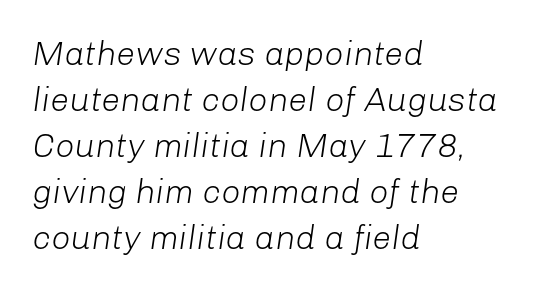
{"italic": "yes", "lean": "right", "slant_degrees": 8, "bold": "no", "weight": "light", "width": "normal", "stroke_contrast": "low", "x_height": "medium", "monospaced": "no", "underline": "no", "align": "left", "line_spacing": "normal", "line_spacing_ratio": 1.35, "letter_spacing": "normal", "letter_spacing_em": 0.0, "glyph_px": 34}
